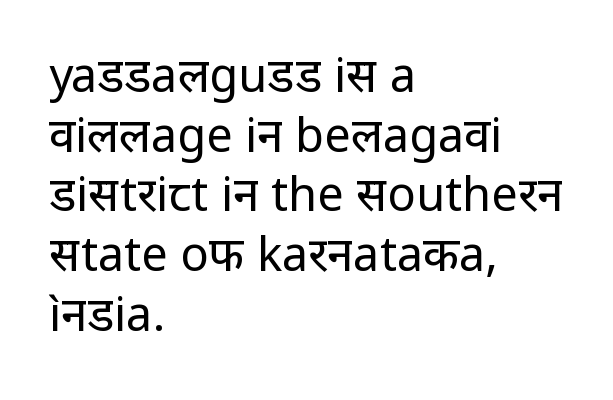
Q: Is the text bold? A: No.
Q: Is the text italic (slanted)? A: No, it is upright.
Q: Is the typeface a serif or a sans-serif typeface? A: Sans-serif.
Q: Is the text underlined? A: No.
Q: How is the paragraph aligned? A: Left-aligned.
Q: Is the spacing between letters normal or unusually wide? A: Normal.
Q: Is the spacing between lines tight, normal or loose? A: Normal.
Q: Width (condensed, normal, or wide)? A: Normal.
Q: Stroke contrast? A: Low.
Q: x-height? A: Medium.
Q: Monospaced? A: No.
